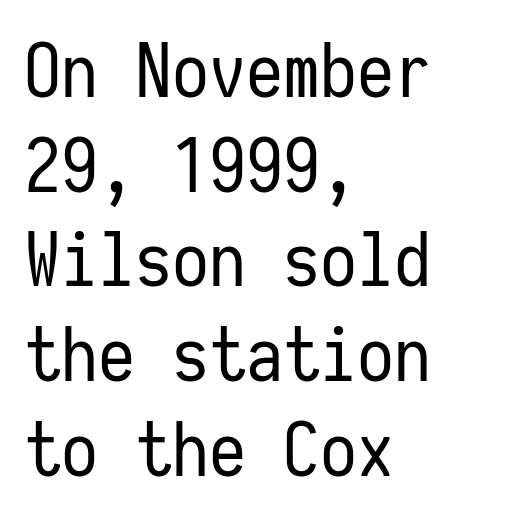
Q: Is the text bold? A: No.
Q: Is the text italic (slanted)? A: No, it is upright.
Q: Is the typeface a serif or a sans-serif typeface? A: Sans-serif.
Q: Is the text underlined? A: No.
Q: How is the paragraph aligned? A: Left-aligned.
Q: Is the spacing between letters normal or unusually wide? A: Normal.
Q: Is the spacing between lines tight, normal or loose? A: Normal.
Q: Width (condensed, normal, or wide)? A: Condensed.
Q: Stroke contrast? A: Low.
Q: x-height? A: Medium.
Q: Monospaced? A: Yes.
